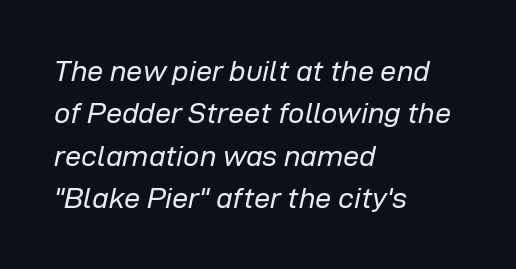
The image shows 29 px regular-weight type, italic (leaning right); set left-aligned, normal line spacing (1.46x), normal letter spacing, not underlined; low stroke contrast and a medium x-height.
